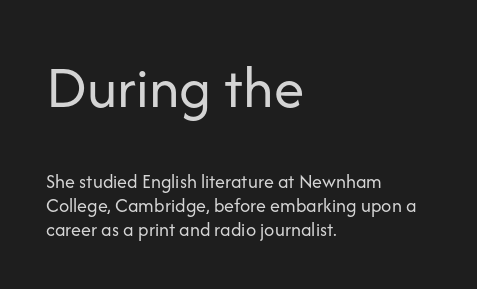
{"serif": "no", "italic": "no", "bold": "no", "weight": "regular", "width": "normal", "stroke_contrast": "low", "x_height": "medium", "monospaced": "no", "underline": "no", "align": "left", "line_spacing_ratio": 1.2, "letter_spacing": "normal", "letter_spacing_em": 0.0, "larger_block": "first", "size_ratio": 3.05, "glyph_px": 61}
